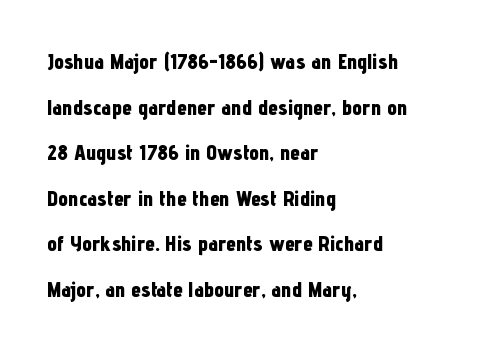
{"italic": "no", "bold": "yes", "underline": "no", "align": "left", "line_spacing": "loose", "line_spacing_ratio": 2.07, "letter_spacing": "normal", "letter_spacing_em": 0.0, "glyph_px": 22}
